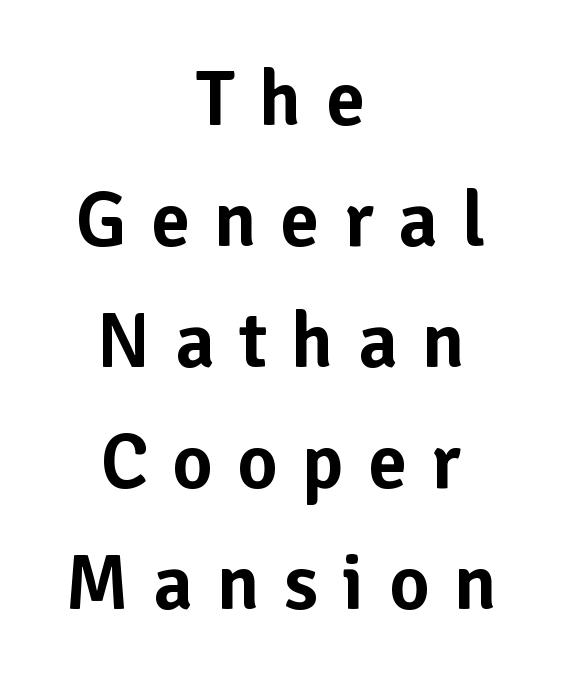
{"serif": "no", "italic": "no", "width": "normal", "stroke_contrast": "low", "x_height": "medium", "monospaced": "no", "underline": "no", "align": "center", "line_spacing": "normal", "line_spacing_ratio": 1.55, "letter_spacing": "wide", "letter_spacing_em": 0.31, "glyph_px": 78}
